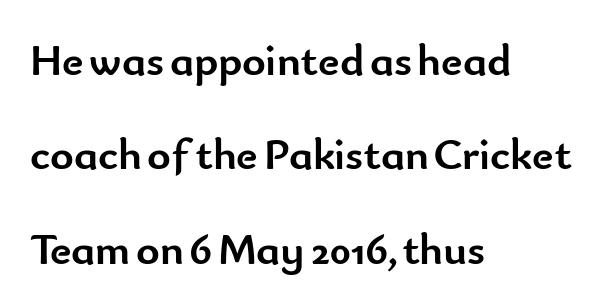
This sample is left-justified, so line endings fall wherever the words run out. Descenders hang freely into open space. This block would shrink considerably if given ordinary leading; it's expanded now. The passage shown has conventional tracking throughout. Ascenders rise straight up at ninety degrees.
